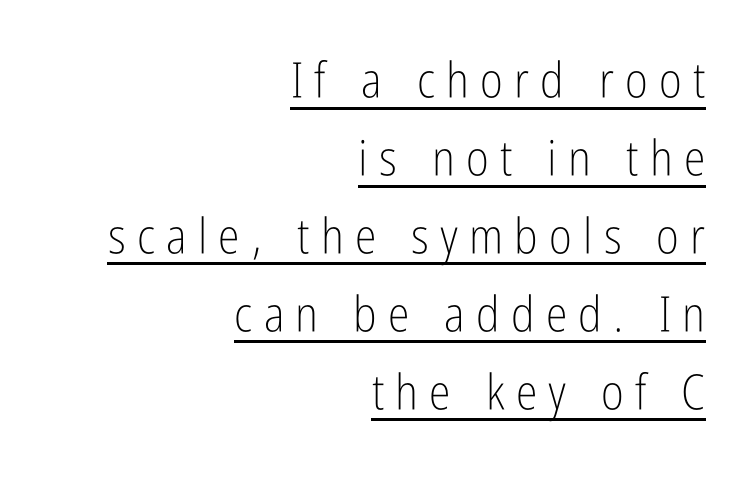
Typeset ragged left — the right edge is the straight one. Ascenders rise straight up at ninety degrees. The block of text has a typical density, with ordinary space between rows. Decoration check: the copy is underlined. Do the characters align in a grid? No, the font is proportional. Compared with typical body copy, the letter spacing here is much looser.
